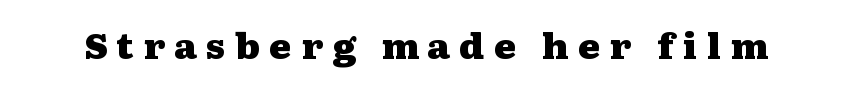
Q: Is the text bold? A: Yes.
Q: Is the text italic (slanted)? A: No, it is upright.
Q: Is the typeface a serif or a sans-serif typeface? A: Serif.
Q: Is the text underlined? A: No.
Q: Is the spacing between letters normal or unusually wide? A: Unusually wide.
Q: Width (condensed, normal, or wide)? A: Wide.
Q: Stroke contrast? A: Medium.
Q: x-height? A: Medium.
Q: Monospaced? A: No.
